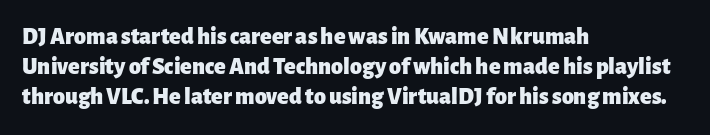
{"italic": "no", "bold": "yes", "underline": "no", "align": "left", "line_spacing": "normal", "line_spacing_ratio": 1.26, "letter_spacing": "normal", "letter_spacing_em": 0.0, "glyph_px": 24}
